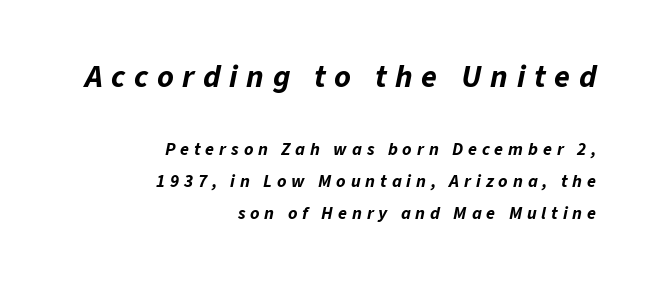
The image shows 32 px bold type, italic (leaning right); set right-aligned, line spacing 1.77x, unusually wide letter spacing (+0.27 em), not underlined; the first (top) block is 1.78x larger; low stroke contrast and a medium x-height.
